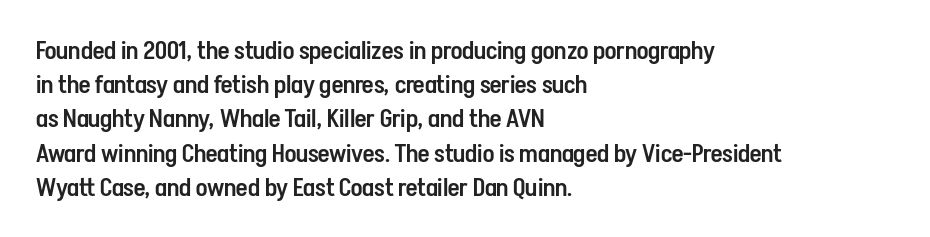
The image shows 25 px text type, upright; set left-aligned, normal line spacing (1.37x), normal letter spacing, not underlined.
